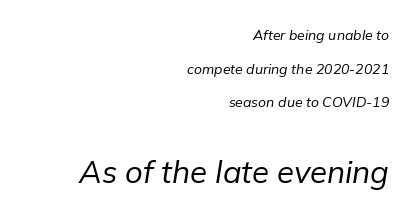
The image shows 31 px regular-weight type, italic (leaning right); set right-aligned, loose line spacing (2.4x), normal letter spacing, not underlined; the second (bottom) block is 2.21x larger; low stroke contrast and a medium x-height.
